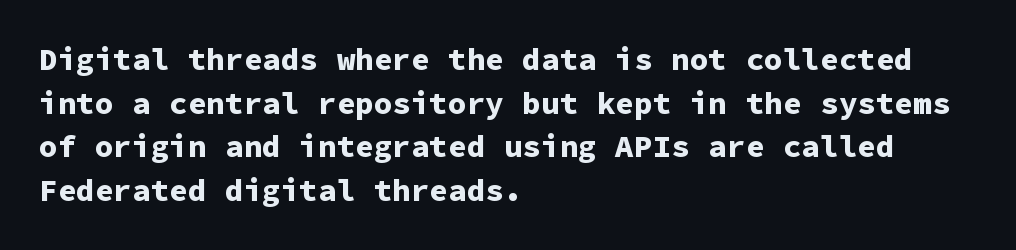
No word sits above an underline. Type style note: lacks serifs. Emphasis by weight is at full strength: bold. The vertical gap from one line to the next is medium. Ordinary non-slanted type is in use.
